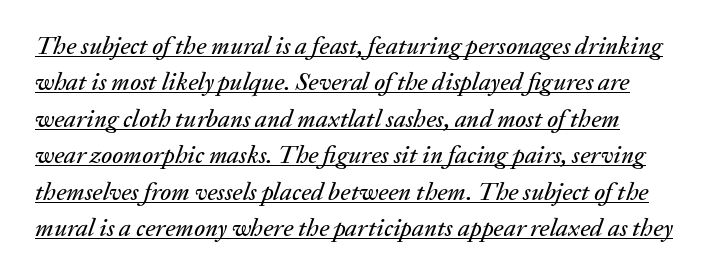
Q: Is the text italic (slanted)? A: Yes, it leans right by about 20 degrees.
Q: Is the text underlined? A: Yes.
Q: Is the spacing between letters normal or unusually wide? A: Normal.
Q: Is the spacing between lines tight, normal or loose? A: Normal.
